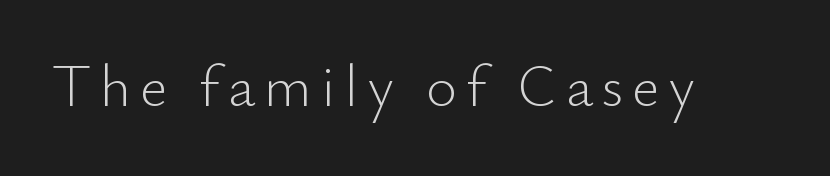
Typographically, this falls in the sans-serif category. The passage shown is not underscored anywhere. These lines are rendered in a variable-pitch font. Think standard paragraph weight, or any step lighter than that. The typography opts for an upright posture over an oblique one.
